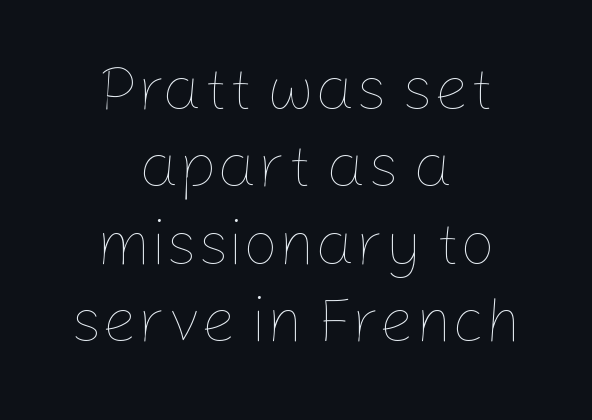
The space beneath each line is pristine and unruled. Style check: upright. Where is the straight margin? There isn't one; the lines are centered. Each word holds together tightly as a unit, with standard inter-letter gaps.
